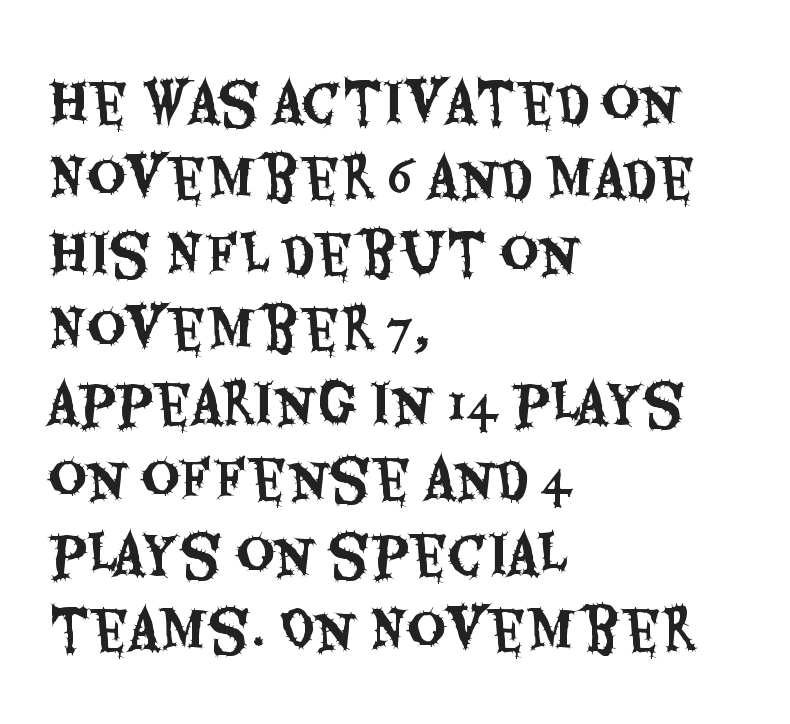
Q: Is the text italic (slanted)? A: No, it is upright.
Q: Is the typeface a serif or a sans-serif typeface? A: Sans-serif.
Q: Is the text underlined? A: No.
Q: How is the paragraph aligned? A: Left-aligned.
Q: Is the spacing between letters normal or unusually wide? A: Normal.
Q: Is the spacing between lines tight, normal or loose? A: Normal.
Q: Width (condensed, normal, or wide)? A: Condensed.
Q: Stroke contrast? A: Medium.
Q: x-height? A: Large.
Q: Monospaced? A: No.
